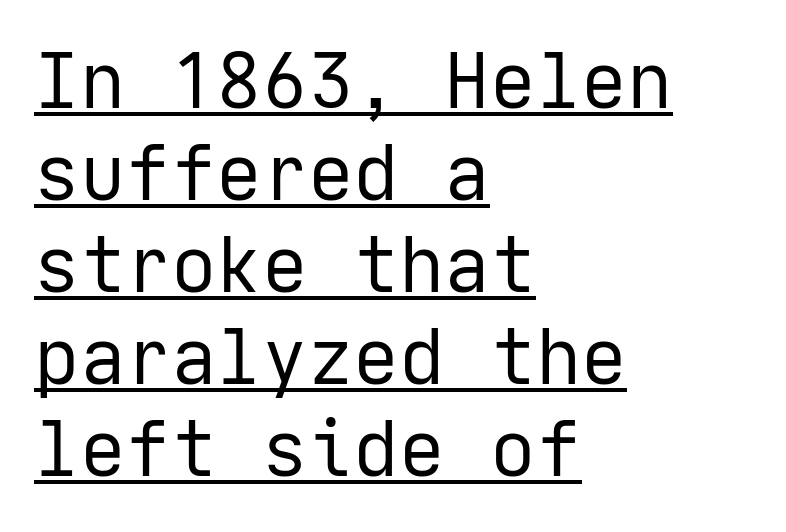
The image shows 76 px regular-weight sans-serif type, upright; set left-aligned, line spacing 1.21x, normal letter spacing, underlined; low stroke contrast and a medium x-height.
